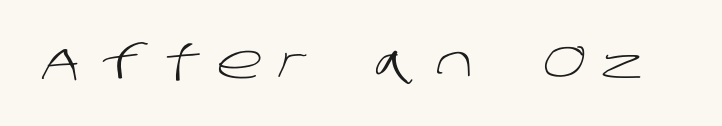
Q: Is the text bold? A: No.
Q: Is the typeface a serif or a sans-serif typeface? A: Sans-serif.
Q: Is the text underlined? A: No.
Q: Is the spacing between letters normal or unusually wide? A: Unusually wide.
Q: Width (condensed, normal, or wide)? A: Normal.
Q: Stroke contrast? A: Low.
Q: x-height? A: Large.
Q: Monospaced? A: No.
